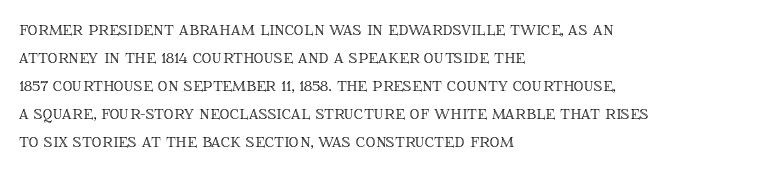
Q: Is the text italic (slanted)? A: No, it is upright.
Q: Is the text underlined? A: No.
Q: How is the paragraph aligned? A: Left-aligned.
Q: Is the spacing between letters normal or unusually wide? A: Normal.
Q: Is the spacing between lines tight, normal or loose? A: Normal.
